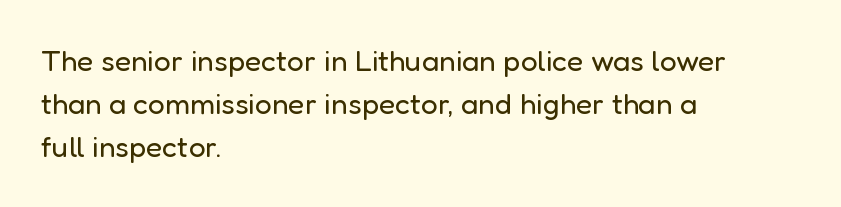
Nope, not italic — everything's standing straight. The rendering shows plain stroke endings on the letterforms — a sans-serif design. Evenly set lines give the paragraph a standard silhouette. Letters rest on an invisible, unmarked baseline.
